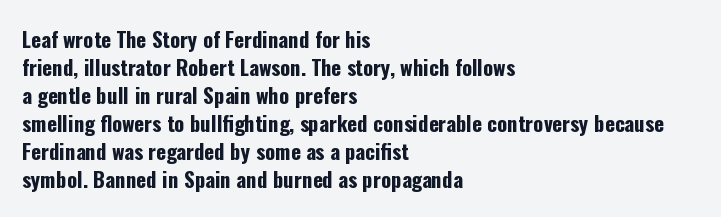
Q: Is the text bold? A: Yes.
Q: Is the text italic (slanted)? A: No, it is upright.
Q: Is the text underlined? A: No.
Q: How is the paragraph aligned? A: Left-aligned.
Q: Is the spacing between letters normal or unusually wide? A: Normal.
Q: Is the spacing between lines tight, normal or loose? A: Normal.
